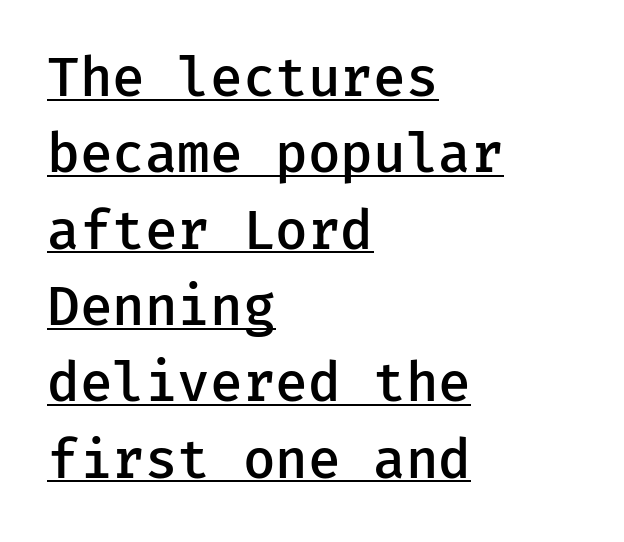
The image shows 53 px semibold sans-serif type, upright; set left-aligned, normal line spacing (1.44x), normal letter spacing, underlined; low stroke contrast and a medium x-height.
